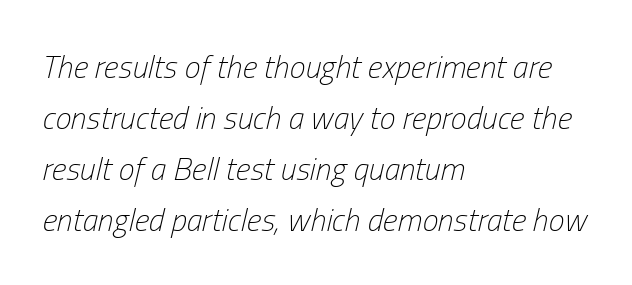
Q: Is the text bold? A: No.
Q: Is the text italic (slanted)? A: Yes, it leans right by about 13 degrees.
Q: Is the text underlined? A: No.
Q: How is the paragraph aligned? A: Left-aligned.
Q: Is the spacing between letters normal or unusually wide? A: Normal.
Q: Is the spacing between lines tight, normal or loose? A: Normal.
Q: Width (condensed, normal, or wide)? A: Condensed.
Q: Stroke contrast? A: Low.
Q: x-height? A: Medium.
Q: Monospaced? A: No.
